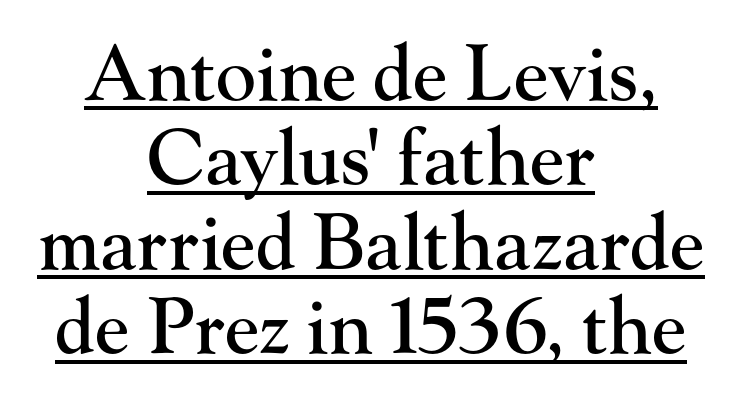
Q: Is the text italic (slanted)? A: No, it is upright.
Q: Is the typeface a serif or a sans-serif typeface? A: Serif.
Q: Is the text underlined? A: Yes.
Q: How is the paragraph aligned? A: Centered.
Q: Is the spacing between letters normal or unusually wide? A: Normal.
Q: Is the spacing between lines tight, normal or loose? A: Tight.
Q: Width (condensed, normal, or wide)? A: Normal.
Q: Stroke contrast? A: High.
Q: x-height? A: Small.
Q: Monospaced? A: No.
